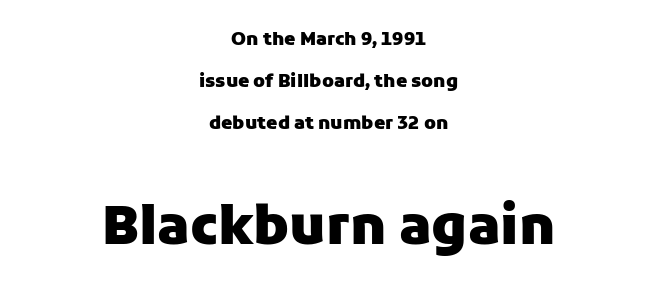
Horizontal bands of white between lines are thick stripes. The lettering stays uniformly vertical, giving the passage a roman look. Each letter keeps its own natural width here, so spacing adapts to shape. Weight check: bold — yes, fully. Caption: multi-line text, centered on the measure.
